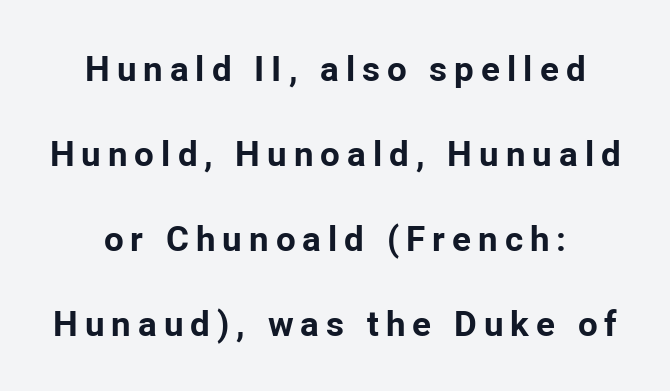
Q: Is the text bold? A: Yes.
Q: Is the text italic (slanted)? A: No, it is upright.
Q: Is the typeface a serif or a sans-serif typeface? A: Sans-serif.
Q: Is the text underlined? A: No.
Q: Is the spacing between letters normal or unusually wide? A: Unusually wide.
Q: Is the spacing between lines tight, normal or loose? A: Loose.
Q: Width (condensed, normal, or wide)? A: Normal.
Q: Stroke contrast? A: Low.
Q: x-height? A: Medium.
Q: Monospaced? A: No.
